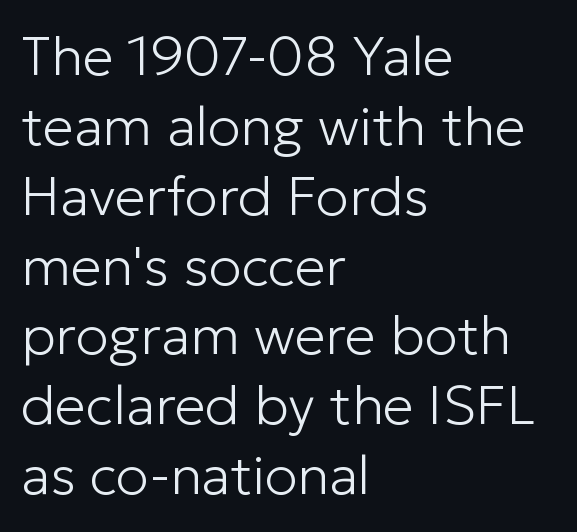
Q: Is the text bold? A: No.
Q: Is the text italic (slanted)? A: No, it is upright.
Q: Is the typeface a serif or a sans-serif typeface? A: Sans-serif.
Q: Is the text underlined? A: No.
Q: How is the paragraph aligned? A: Left-aligned.
Q: Is the spacing between letters normal or unusually wide? A: Normal.
Q: Is the spacing between lines tight, normal or loose? A: Normal.
Q: Width (condensed, normal, or wide)? A: Normal.
Q: Stroke contrast? A: Low.
Q: x-height? A: Medium.
Q: Monospaced? A: No.
